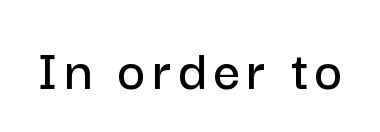
{"serif": "no", "italic": "no", "width": "normal", "stroke_contrast": "low", "x_height": "medium", "monospaced": "no", "underline": "no", "glyph_px": 60}
